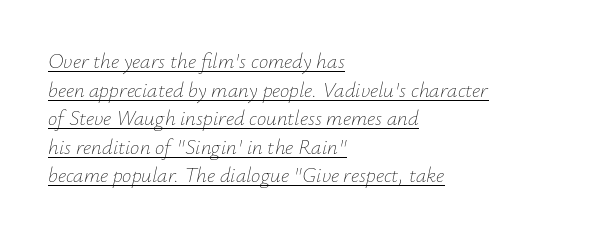
Notice how the passage keeps a crisp vertical edge on the left only. Horizontal bands of white between lines are of average thickness. Weight: not bold — regular or lighter. Every word sits above its own underline. Slanted lettering throughout. In terms of letterspacing, this is plain default setting.
